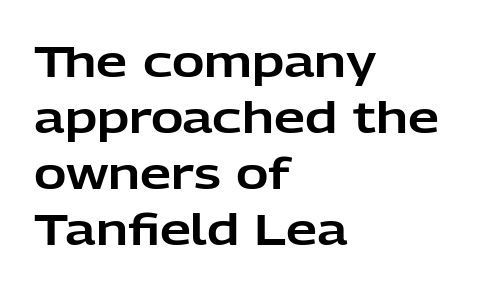
Q: Is the text italic (slanted)? A: No, it is upright.
Q: Is the typeface a serif or a sans-serif typeface? A: Sans-serif.
Q: Is the text underlined? A: No.
Q: How is the paragraph aligned? A: Left-aligned.
Q: Is the spacing between letters normal or unusually wide? A: Normal.
Q: Is the spacing between lines tight, normal or loose? A: Normal.
Q: Width (condensed, normal, or wide)? A: Normal.
Q: Stroke contrast? A: Low.
Q: x-height? A: Medium.
Q: Monospaced? A: No.
